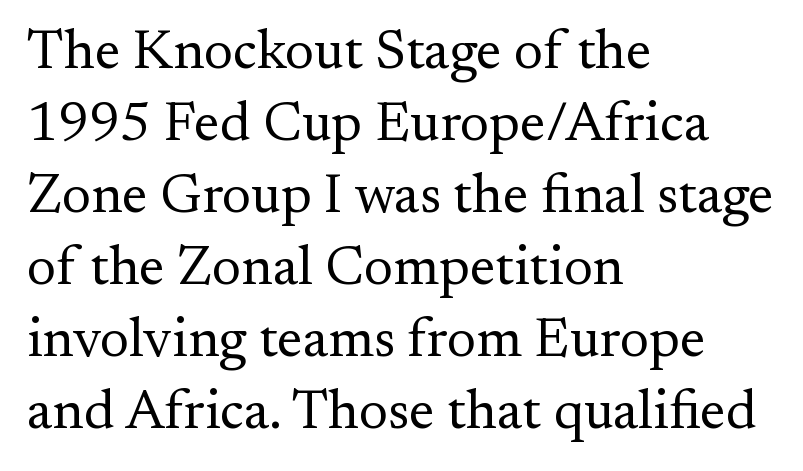
{"serif": "yes", "italic": "no", "bold": "no", "weight": "regular", "width": "normal", "stroke_contrast": "medium", "x_height": "small", "monospaced": "no", "underline": "no", "align": "left", "line_spacing": "normal", "line_spacing_ratio": 1.31, "letter_spacing": "normal", "letter_spacing_em": 0.0, "glyph_px": 55}
